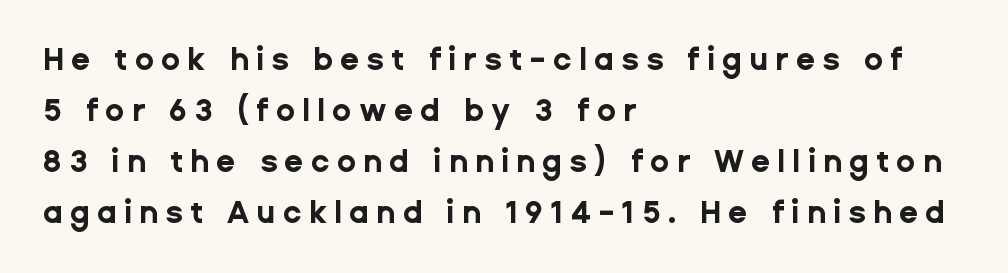
Glyph-to-glyph distance is far greater than everyday printed text. The compositor pushed each line to the left boundary. Caption: bold face, heavy strokes. Clear beneath every line of the passage. Think of a printed novel: that variable character pitch is what you see here.
